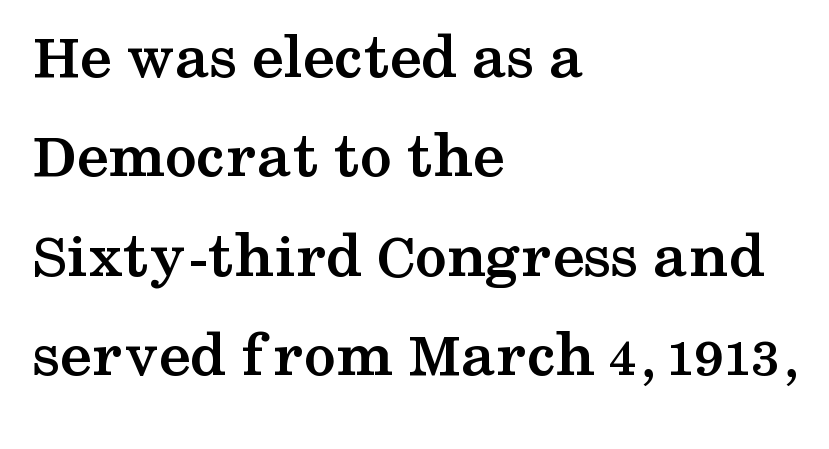
{"serif": "yes", "italic": "no", "bold": "yes", "weight": "semibold", "width": "wide", "stroke_contrast": "medium", "x_height": "medium", "monospaced": "no", "underline": "no", "align": "left", "line_spacing": "normal", "line_spacing_ratio": 1.53, "letter_spacing": "normal", "letter_spacing_em": 0.0, "glyph_px": 65}
